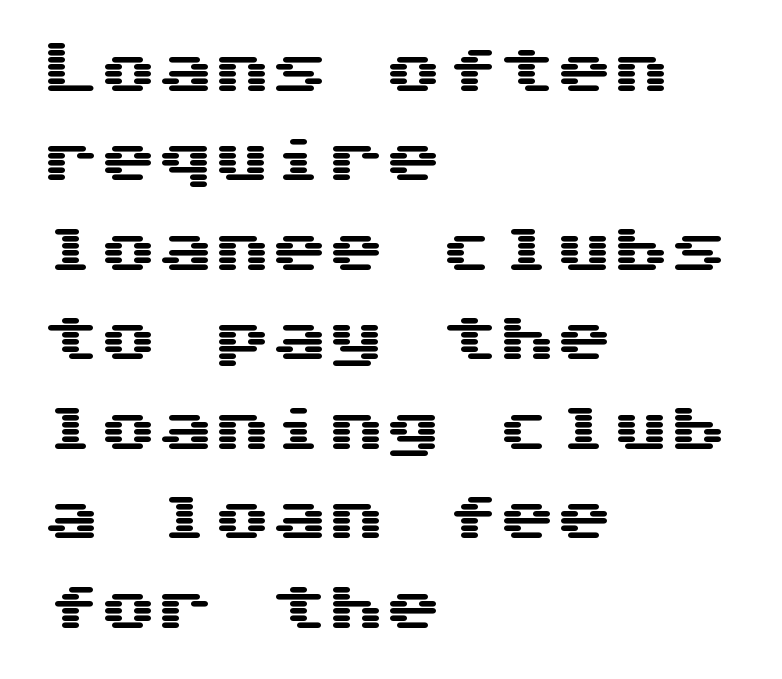
Q: Is the text italic (slanted)? A: No, it is upright.
Q: Is the typeface a serif or a sans-serif typeface? A: Sans-serif.
Q: Is the text underlined? A: No.
Q: How is the paragraph aligned? A: Left-aligned.
Q: Is the spacing between letters normal or unusually wide? A: Normal.
Q: Is the spacing between lines tight, normal or loose? A: Normal.
Q: Width (condensed, normal, or wide)? A: Wide.
Q: Stroke contrast? A: Medium.
Q: x-height? A: Medium.
Q: Monospaced? A: Yes.
